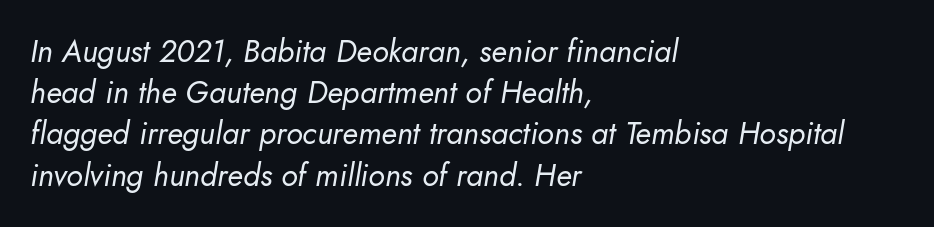
The words here are not underlined. Characters follow at the spacing the type designer built in. Weight: regular or lighter. If you drew a ruler down the left edge, every line would touch it. The passage shown is typed in a proportional face where columns would drift.
